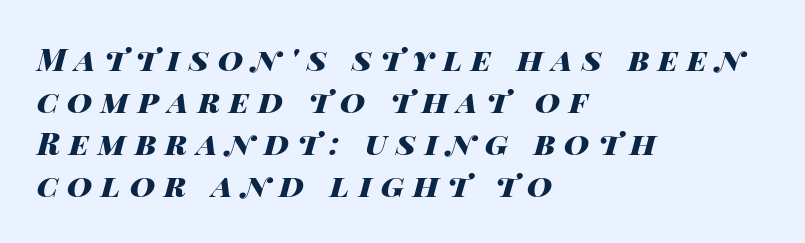
Q: Is the text bold? A: Yes.
Q: Is the text italic (slanted)? A: Yes, it leans right by about 14 degrees.
Q: Is the text underlined? A: No.
Q: How is the paragraph aligned? A: Left-aligned.
Q: Is the spacing between letters normal or unusually wide? A: Unusually wide.
Q: Is the spacing between lines tight, normal or loose? A: Normal.
Q: Width (condensed, normal, or wide)? A: Wide.
Q: Stroke contrast? A: High.
Q: x-height? A: Large.
Q: Monospaced? A: No.
